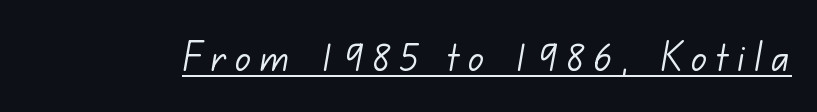
Q: Is the text bold? A: No.
Q: Is the typeface a serif or a sans-serif typeface? A: Sans-serif.
Q: Is the text underlined? A: Yes.
Q: Is the spacing between letters normal or unusually wide? A: Unusually wide.
Q: Width (condensed, normal, or wide)? A: Normal.
Q: Stroke contrast? A: Low.
Q: x-height? A: Small.
Q: Monospaced? A: No.
